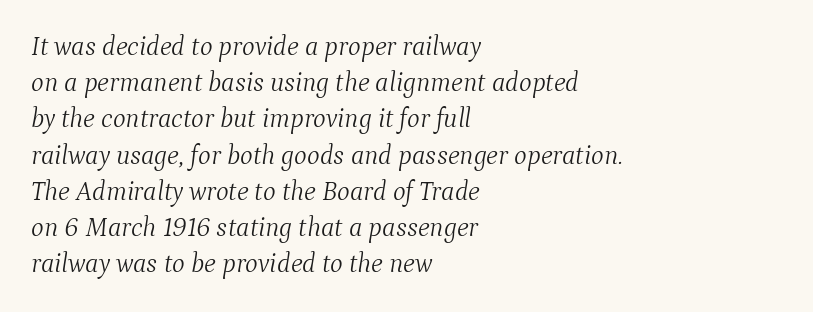
Q: Is the text bold? A: No.
Q: Is the text italic (slanted)? A: Yes, it leans right by about 9 degrees.
Q: Is the text underlined? A: No.
Q: How is the paragraph aligned? A: Left-aligned.
Q: Is the spacing between letters normal or unusually wide? A: Normal.
Q: Is the spacing between lines tight, normal or loose? A: Normal.
